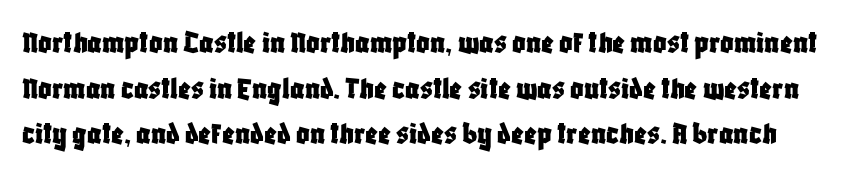
The image shows 33 px condensed sans-serif type, upright; set normal line spacing (1.38x), normal letter spacing, not underlined; low stroke contrast and a large x-height.
